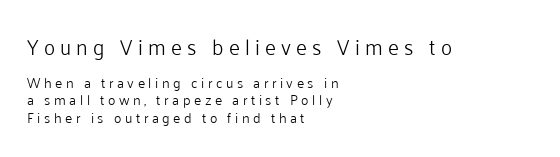
{"italic": "no", "bold": "no", "underline": "no", "align": "left", "line_spacing_ratio": 1.22, "letter_spacing": "wide", "letter_spacing_em": 0.25, "larger_block": "first", "size_ratio": 1.5, "glyph_px": 21}
